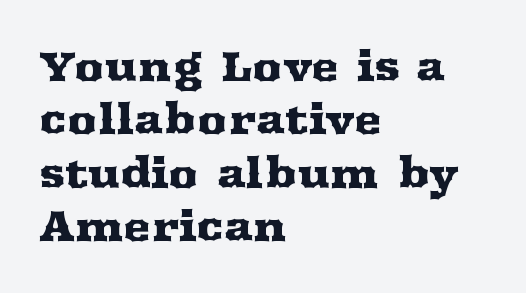
{"serif": "yes", "italic": "no", "width": "wide", "stroke_contrast": "medium", "x_height": "medium", "monospaced": "no", "underline": "no", "align": "left", "line_spacing": "normal", "line_spacing_ratio": 1.27, "letter_spacing": "normal", "letter_spacing_em": 0.0, "glyph_px": 42}
